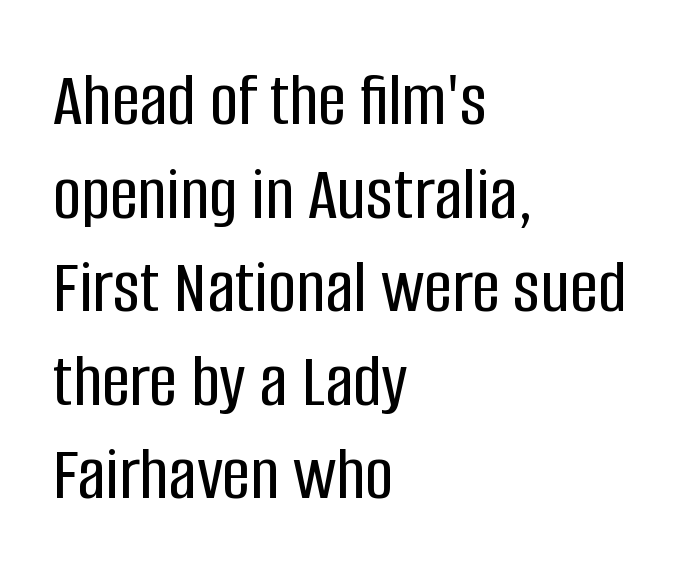
Q: Is the text italic (slanted)? A: No, it is upright.
Q: Is the typeface a serif or a sans-serif typeface? A: Sans-serif.
Q: Is the text underlined? A: No.
Q: How is the paragraph aligned? A: Left-aligned.
Q: Is the spacing between letters normal or unusually wide? A: Normal.
Q: Width (condensed, normal, or wide)? A: Condensed.
Q: Stroke contrast? A: Low.
Q: x-height? A: Large.
Q: Monospaced? A: No.
